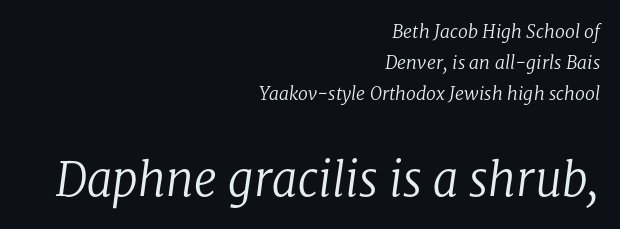
The image shows 46 px regular-weight serif type, italic (leaning right); set right-aligned, line spacing 1.72x, normal letter spacing, not underlined; the second (bottom) block is 2.56x larger; low stroke contrast and a medium x-height.
